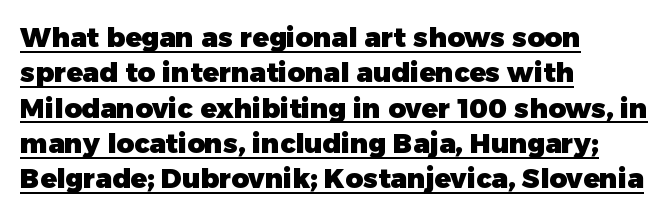
{"italic": "no", "bold": "yes", "underline": "yes", "align": "left", "line_spacing": "normal", "line_spacing_ratio": 1.31, "letter_spacing": "normal", "letter_spacing_em": 0.0, "glyph_px": 27}
